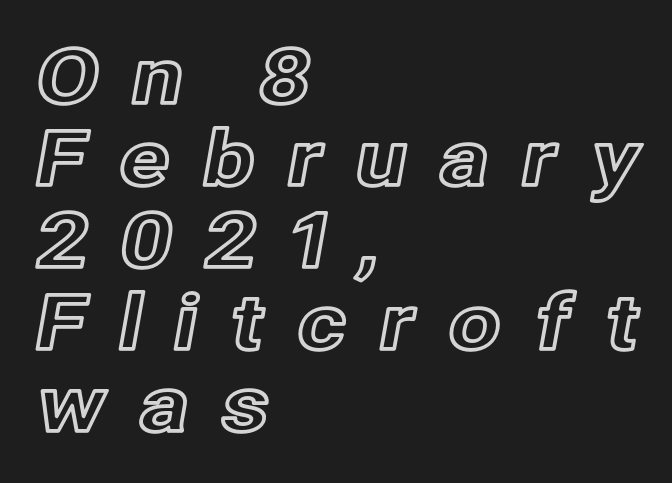
You could barely slide anything between these rows. Does the copy run flush right? No — it runs flush left. The passage shown is typed in a proportional face where columns would drift. Each row of text sits above clean, open space. The letterforms stand isolated, each surrounded by extra space.
